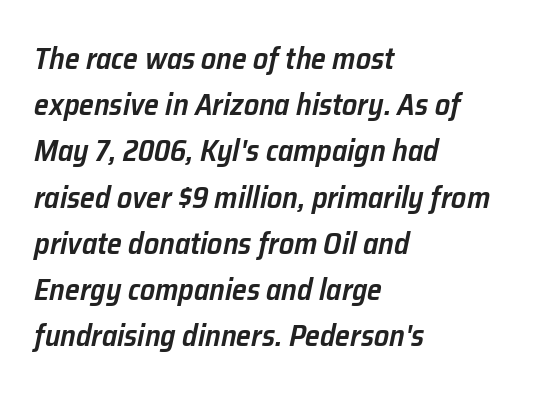
{"italic": "yes", "lean": "right", "slant_degrees": 12, "bold": "semi", "weight": "semibold", "width": "normal", "stroke_contrast": "low", "x_height": "medium", "monospaced": "no", "underline": "no", "align": "left", "line_spacing": "normal", "line_spacing_ratio": 1.54, "letter_spacing": "normal", "letter_spacing_em": 0.0, "glyph_px": 30}
